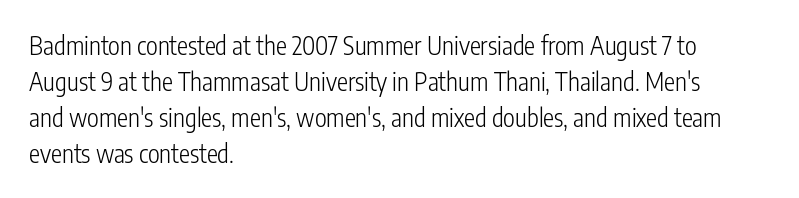
{"italic": "no", "bold": "no", "underline": "no", "align": "left", "line_spacing": "normal", "line_spacing_ratio": 1.44, "letter_spacing": "normal", "letter_spacing_em": 0.0, "glyph_px": 25}
